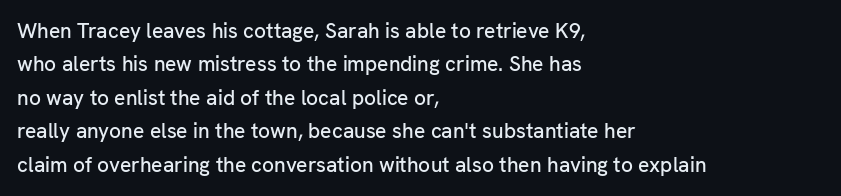
The image shows 21 px text type, upright; set left-aligned, normal line spacing (1.59x), normal letter spacing, not underlined.
